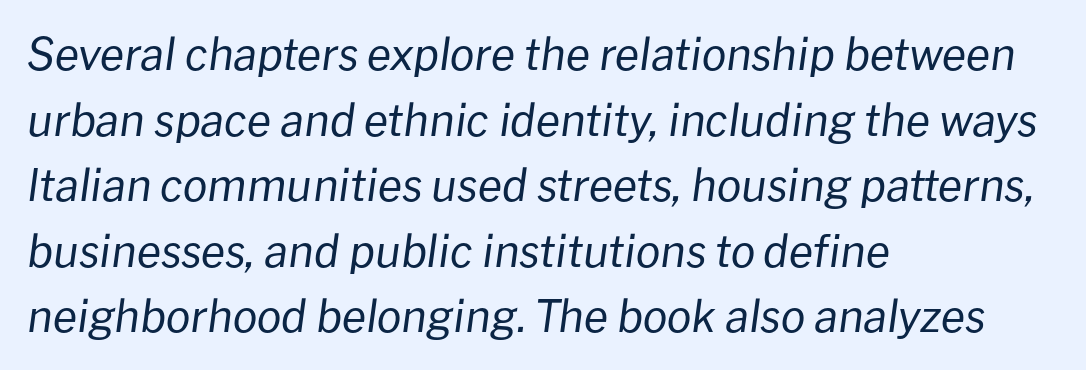
Horizontally, the lines are justified to the leading edge only. Ink coverage per letter is moderate at most. Just letters on the line, the space beneath them empty. These lines are rendered in a variable-pitch font. Notice how descenders clear the ascenders below comfortably — that's standard leading.
